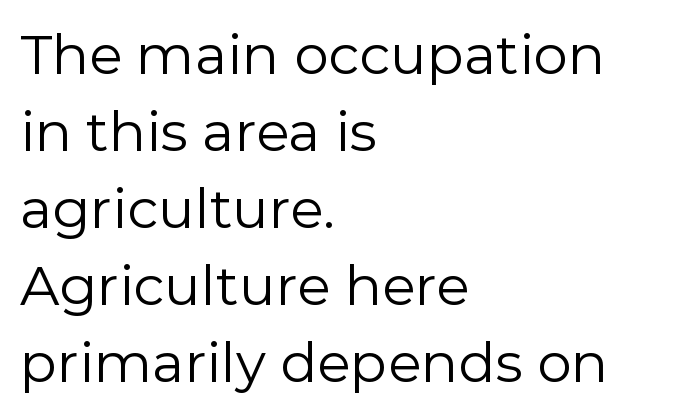
Has an underline been added? It has not. Do the characters align in a grid? No, the font is proportional. The font sits on the lighter half of the weight spectrum, regular included. Line starts are locked; line ends wander. The glyphs in this specimen are sans serif. Students, observe: this is what conventionally led text looks like.
